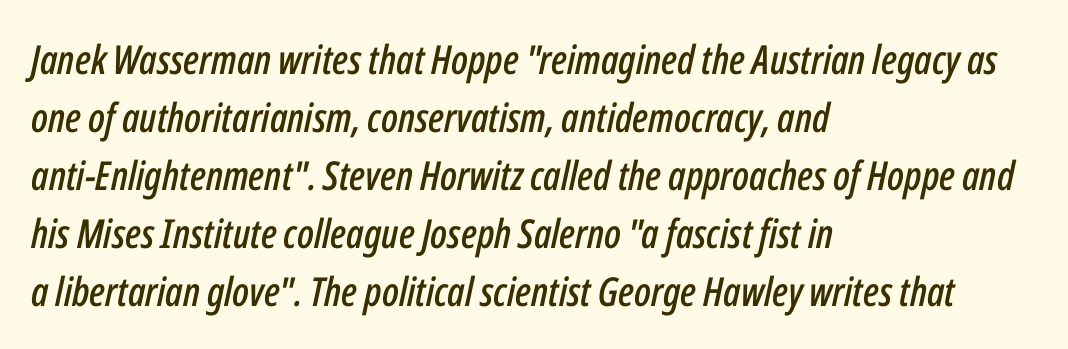
{"italic": "yes", "lean": "right", "slant_degrees": 12, "width": "condensed", "stroke_contrast": "low", "x_height": "medium", "monospaced": "no", "underline": "no", "align": "left", "line_spacing": "normal", "line_spacing_ratio": 1.45, "letter_spacing": "normal", "letter_spacing_em": 0.0, "glyph_px": 40}
